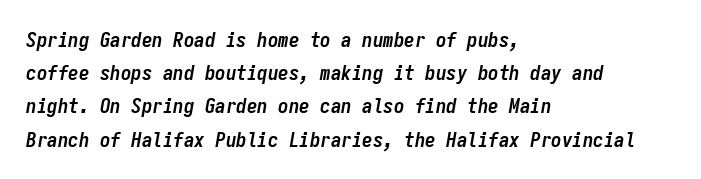
Italic: yes, the glyphs are oblique. A typesetter would call this leading conventional body-copy spacing. Horizontally, the lines are justified to the leading edge only. Nothing unusual about the tracking: characters are spaced as the font intends. Weight check: bold — yes, fully.
